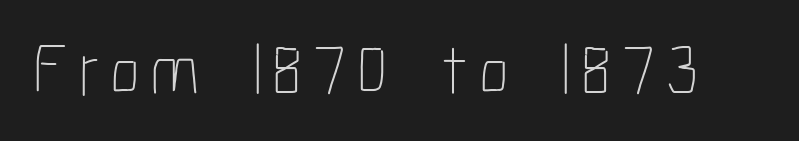
Q: Is the text bold? A: No.
Q: Is the text italic (slanted)? A: No, it is upright.
Q: Is the text underlined? A: No.
Q: Width (condensed, normal, or wide)? A: Condensed.
Q: Stroke contrast? A: Low.
Q: x-height? A: Medium.
Q: Monospaced? A: No.
